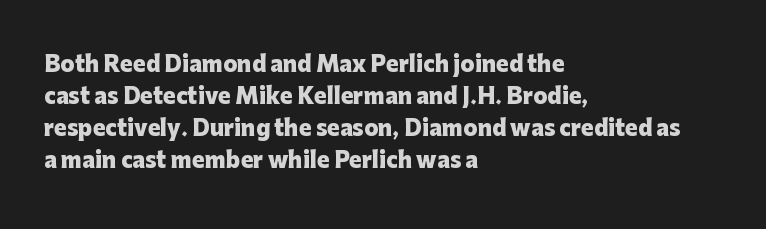
The image shows 21 px bold type, upright; set left-aligned, normal line spacing (1.52x), normal letter spacing, not underlined.
